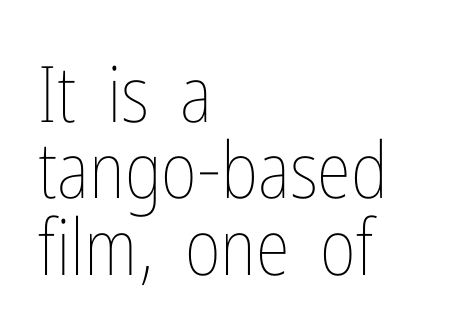
Each line starts at the same left margin while the right side varies. Lines of text with bare space underneath. Think of a printed novel: that variable character pitch is what you see here. In terms of letterspacing, this is plain default setting. Students, observe: this is what under-led, compact text looks like. Nope, not italic — everything's standing straight.
